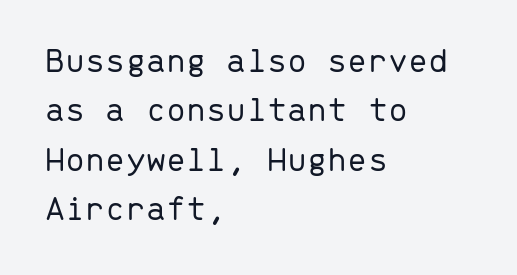
{"serif": "no", "italic": "no", "bold": "no", "weight": "light", "width": "normal", "stroke_contrast": "low", "x_height": "medium", "monospaced": "yes", "underline": "no", "align": "left", "line_spacing": "normal", "line_spacing_ratio": 1.37, "letter_spacing": "normal", "letter_spacing_em": 0.0, "glyph_px": 36}
